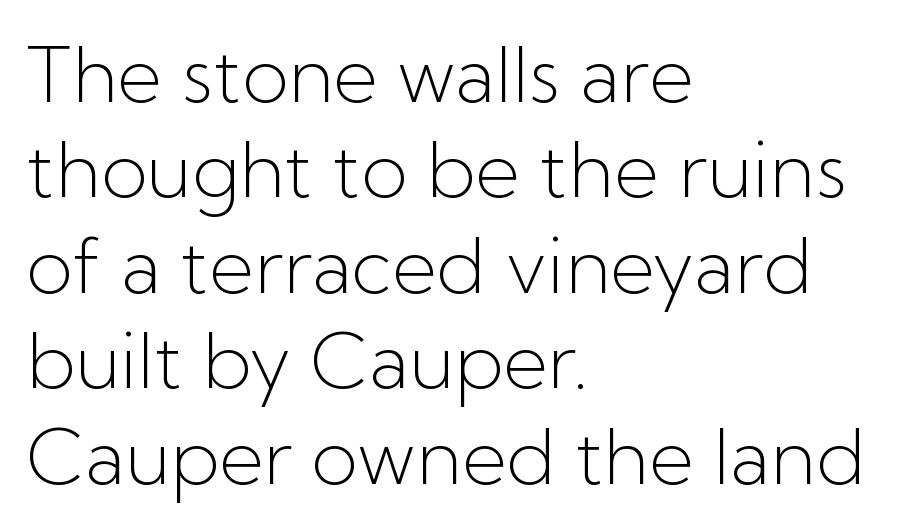
Observe the ordinary spacing: letters are neighbours, not strangers. Typeset ragged right — the left edge is the straight one. You could not count columns in this text — the font is proportionally spaced. Check where the strokes stop: nothing finishes them off — pure sans. Style check: upright.
